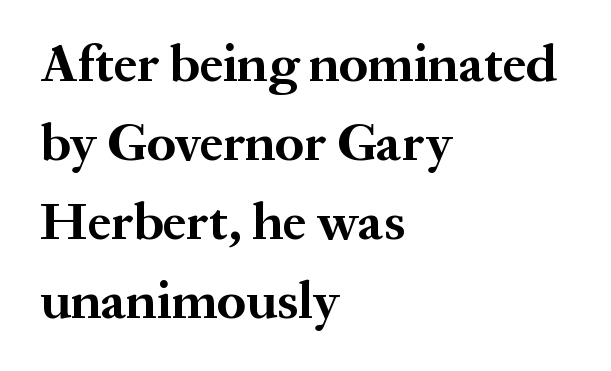
Q: Is the text bold? A: Yes.
Q: Is the text italic (slanted)? A: No, it is upright.
Q: Is the typeface a serif or a sans-serif typeface? A: Serif.
Q: Is the text underlined? A: No.
Q: How is the paragraph aligned? A: Left-aligned.
Q: Is the spacing between letters normal or unusually wide? A: Normal.
Q: Is the spacing between lines tight, normal or loose? A: Normal.
Q: Width (condensed, normal, or wide)? A: Normal.
Q: Stroke contrast? A: Medium.
Q: x-height? A: Medium.
Q: Monospaced? A: No.
